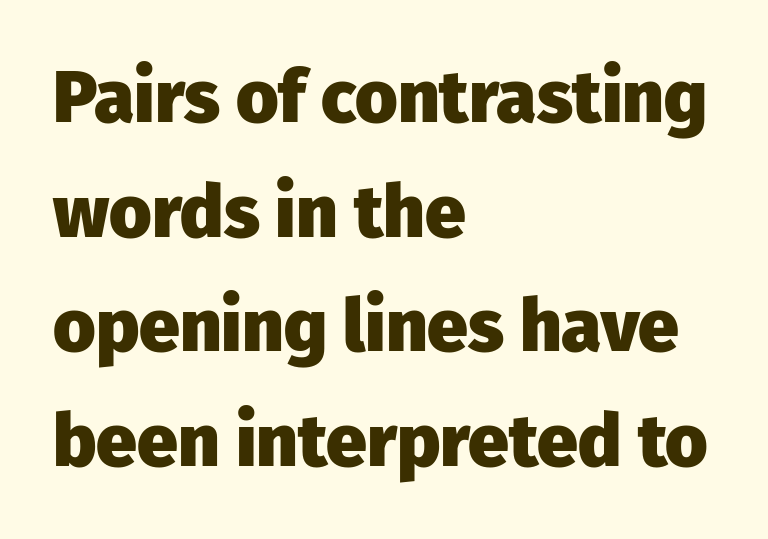
Q: Is the text bold? A: Yes.
Q: Is the text italic (slanted)? A: No, it is upright.
Q: Is the typeface a serif or a sans-serif typeface? A: Sans-serif.
Q: Is the text underlined? A: No.
Q: How is the paragraph aligned? A: Left-aligned.
Q: Is the spacing between letters normal or unusually wide? A: Normal.
Q: Is the spacing between lines tight, normal or loose? A: Normal.
Q: Width (condensed, normal, or wide)? A: Normal.
Q: Stroke contrast? A: Low.
Q: x-height? A: Medium.
Q: Monospaced? A: No.
